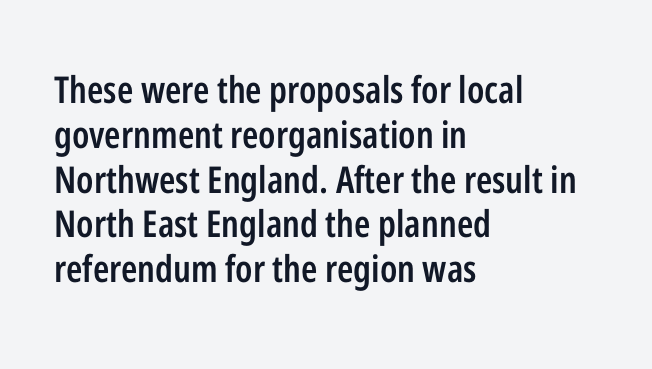
The image shows 37 px semibold, condensed sans-serif type, upright; set left-aligned, line spacing 1.21x, normal letter spacing, not underlined; low stroke contrast and a medium x-height.
